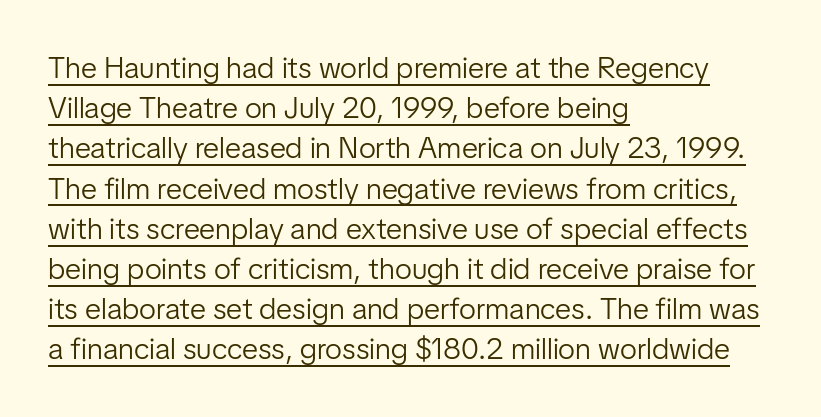
{"serif": "no", "italic": "no", "bold": "no", "weight": "light", "width": "normal", "stroke_contrast": "low", "x_height": "medium", "monospaced": "no", "underline": "yes", "align": "left", "line_spacing": "normal", "line_spacing_ratio": 1.34, "letter_spacing": "normal", "letter_spacing_em": 0.0, "glyph_px": 30}
